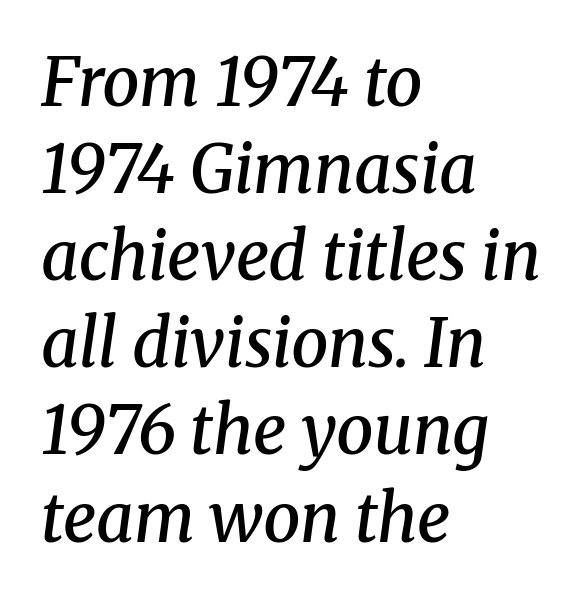
The image shows 66 px semibold serif type, italic (leaning right); set left-aligned, normal line spacing (1.32x), normal letter spacing, not underlined; medium stroke contrast and a medium x-height.
